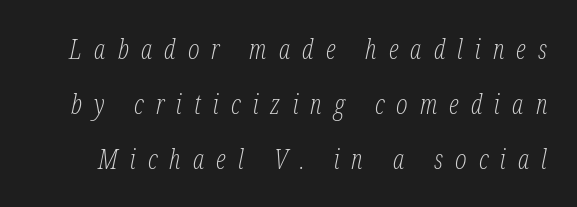
{"italic": "yes", "lean": "right", "slant_degrees": 12, "bold": "no", "underline": "no", "line_spacing": "loose", "line_spacing_ratio": 2.03, "letter_spacing": "wide", "letter_spacing_em": 0.45, "glyph_px": 27}
